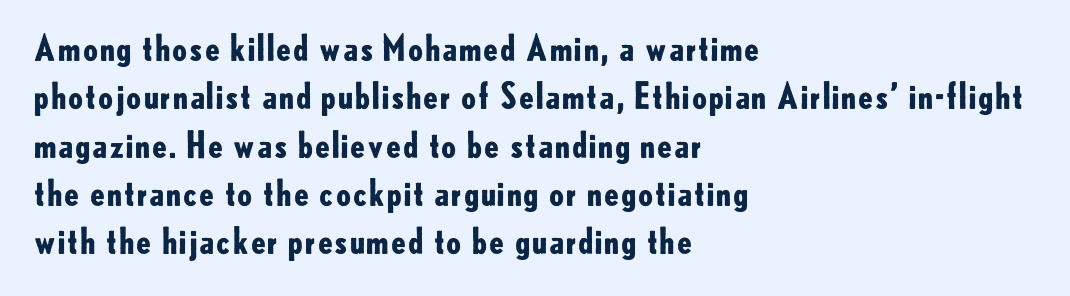
Notice how thick the strokes are: this is what a full bold looks like. The passage shown is typed in a proportional face where columns would drift. All the whitespace from short lines collects on the right. The axis of the letterforms is exactly vertical. Each new line begins a customary step beneath the previous one.
